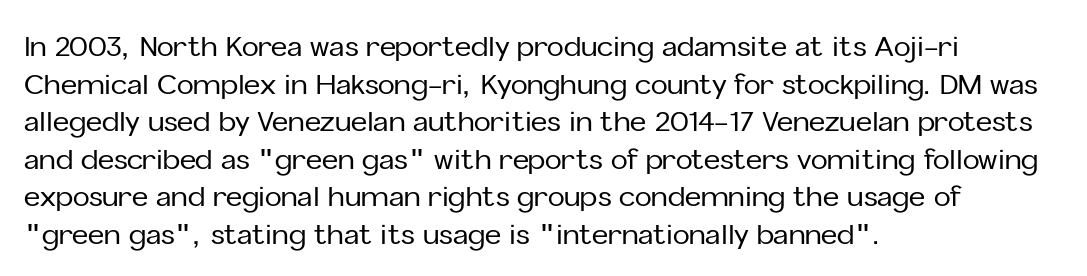
{"serif": "no", "italic": "no", "width": "normal", "stroke_contrast": "low", "x_height": "medium", "monospaced": "no", "underline": "no", "align": "left", "line_spacing": "normal", "line_spacing_ratio": 1.34, "letter_spacing": "normal", "letter_spacing_em": 0.0, "glyph_px": 28}
